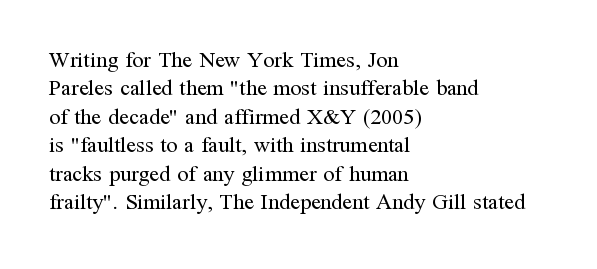
Q: Is the text bold? A: No.
Q: Is the text italic (slanted)? A: No, it is upright.
Q: Is the text underlined? A: No.
Q: How is the paragraph aligned? A: Left-aligned.
Q: Is the spacing between letters normal or unusually wide? A: Normal.
Q: Is the spacing between lines tight, normal or loose? A: Normal.
